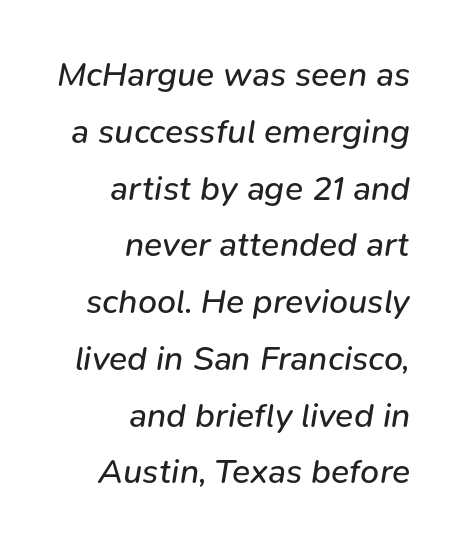
The zone under the glyphs is completely vacant. This sample uses an oblique cut, with every glyph tilted off the vertical. Baseline-to-baseline distance is the conventional proportion of letter height. Proportional: the letters do not fall into vertical columns. These lines stack with their right ends in a neat column.
